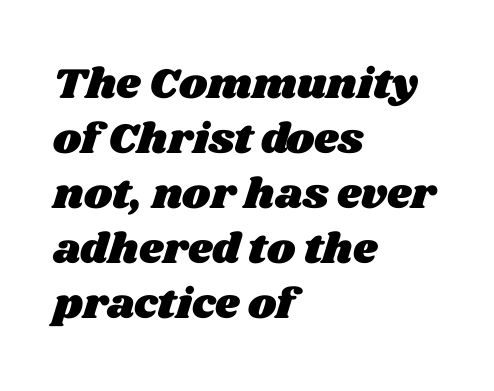
Q: Is the text underlined? A: No.
Q: How is the paragraph aligned? A: Left-aligned.
Q: Is the spacing between letters normal or unusually wide? A: Normal.
Q: Is the spacing between lines tight, normal or loose? A: Normal.
Q: Width (condensed, normal, or wide)? A: Wide.
Q: Stroke contrast? A: Medium.
Q: x-height? A: Large.
Q: Monospaced? A: No.
